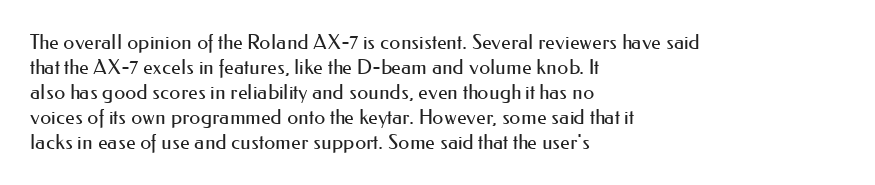
Underline: absent. These glyphs show unthickened strokes, regular width or finer. The leading is moderate, giving the passage an even texture. Upright lettering throughout.
